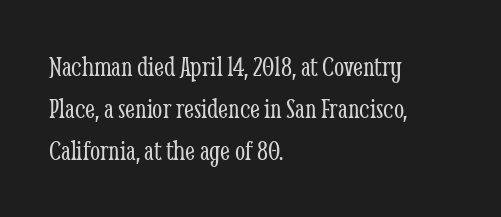
Q: Is the text bold? A: No.
Q: Is the text italic (slanted)? A: No, it is upright.
Q: Is the typeface a serif or a sans-serif typeface? A: Serif.
Q: Is the text underlined? A: No.
Q: How is the paragraph aligned? A: Left-aligned.
Q: Is the spacing between letters normal or unusually wide? A: Normal.
Q: Is the spacing between lines tight, normal or loose? A: Normal.
Q: Width (condensed, normal, or wide)? A: Condensed.
Q: Stroke contrast? A: Low.
Q: x-height? A: Medium.
Q: Monospaced? A: No.
